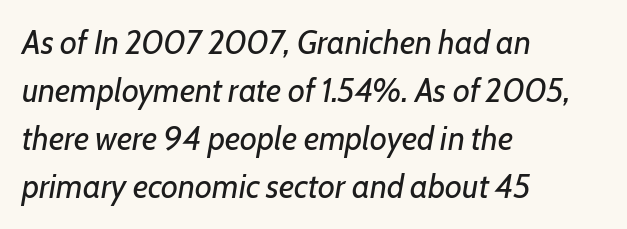
{"italic": "yes", "lean": "right", "slant_degrees": 7, "bold": "no", "weight": "regular", "width": "normal", "stroke_contrast": "low", "x_height": "medium", "monospaced": "no", "underline": "no", "align": "left", "line_spacing": "normal", "line_spacing_ratio": 1.45, "letter_spacing": "normal", "letter_spacing_em": 0.0, "glyph_px": 33}
